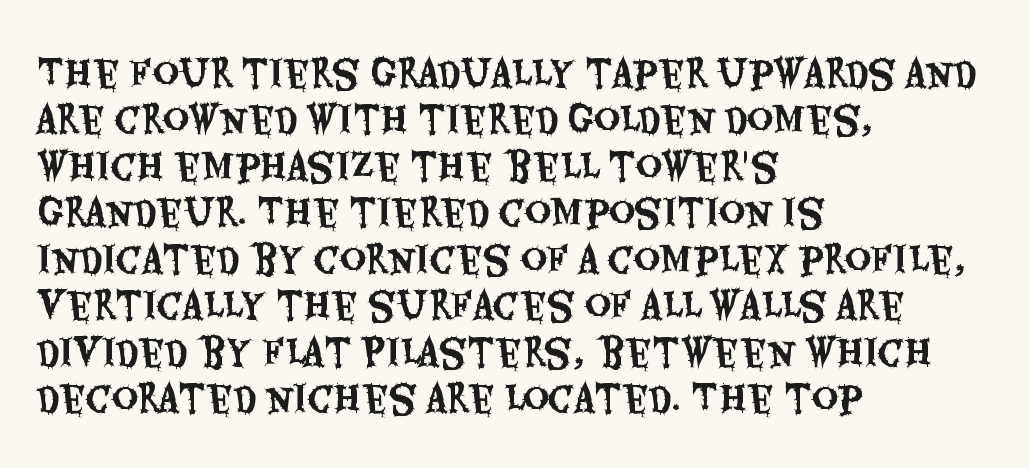
The image shows 36 px condensed sans-serif type, upright; set left-aligned, normal line spacing (1.29x), normal letter spacing, not underlined; medium stroke contrast and a large x-height.
